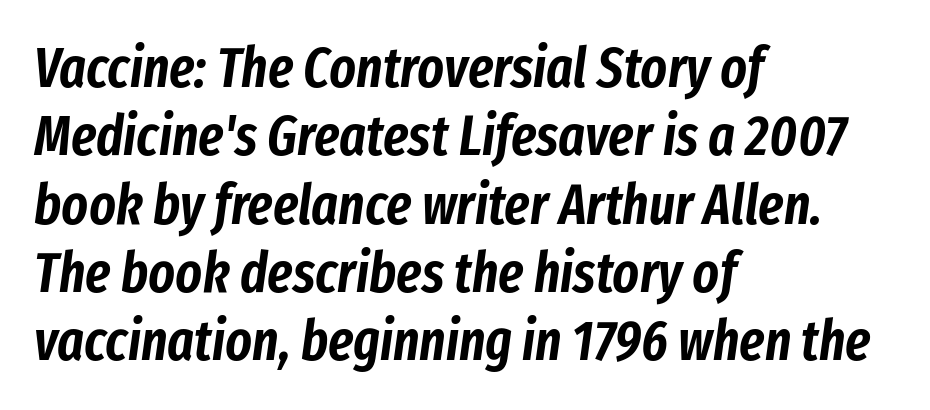
{"italic": "yes", "lean": "right", "slant_degrees": 8, "width": "condensed", "stroke_contrast": "low", "x_height": "medium", "monospaced": "no", "underline": "no", "align": "left", "line_spacing_ratio": 1.22, "letter_spacing": "normal", "letter_spacing_em": 0.0, "glyph_px": 56}
